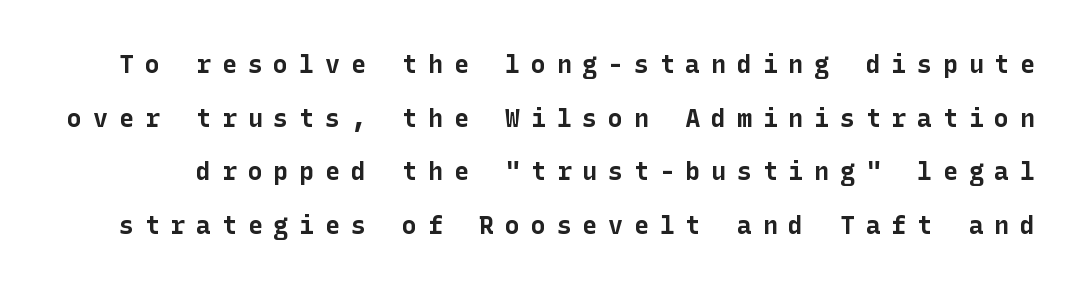
{"italic": "no", "bold": "yes", "underline": "no", "line_spacing": "loose", "line_spacing_ratio": 2.15, "letter_spacing": "wide", "letter_spacing_em": 0.43, "glyph_px": 25}
